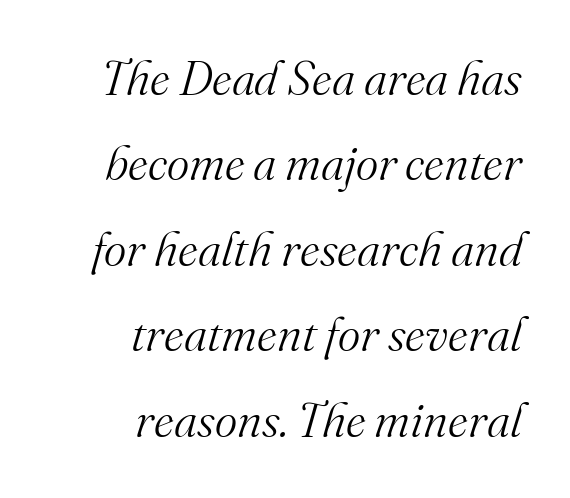
Characters follow at the spacing the type designer built in. Bold? No — there's no thickening of the strokes. Is this a fixed-width face? No — the glyphs have proportional, varying widths. The glyphs look as if they've been sheared to an angle.
